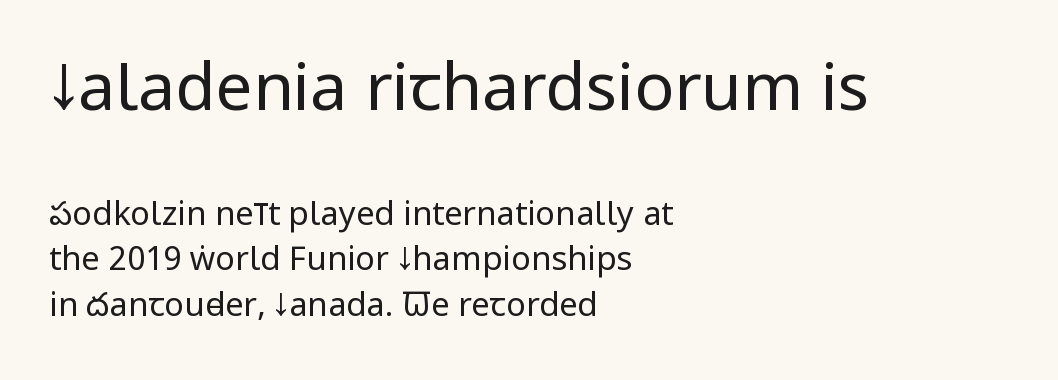
Block one is the big one; block two sits smaller underneath. How would I describe the line gaps? Plain and ordinary. Short note: letters normally spaced. Layout note: lines flush left. The string is rendered with underlining switched off.
